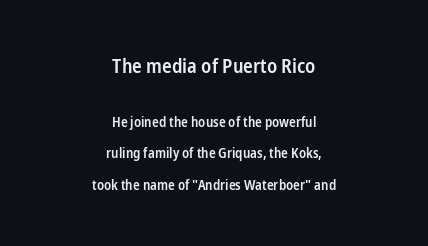
Q: Is the text bold? A: Semi-bold.
Q: Is the text italic (slanted)? A: No, it is upright.
Q: Is the text underlined? A: No.
Q: How is the paragraph aligned? A: Centered.
Q: Is the spacing between letters normal or unusually wide? A: Normal.
Q: Is the spacing between lines tight, normal or loose? A: Loose.
Q: Which block of text is set in a larger size, the first (top) or the second (bottom)? A: The first (top) one.
